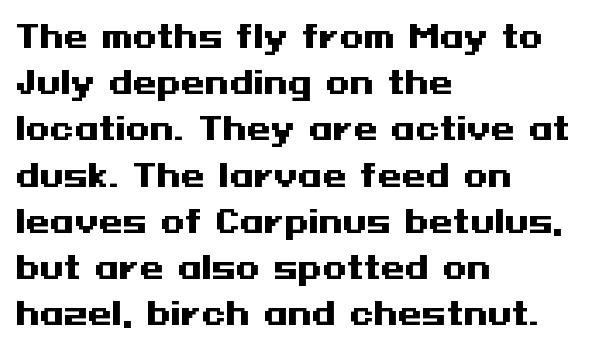
{"serif": "no", "italic": "no", "bold": "yes", "weight": "heavy", "width": "wide", "stroke_contrast": "medium", "x_height": "medium", "underline": "no", "align": "left", "line_spacing": "normal", "line_spacing_ratio": 1.49, "letter_spacing": "normal", "letter_spacing_em": 0.0, "glyph_px": 31}
